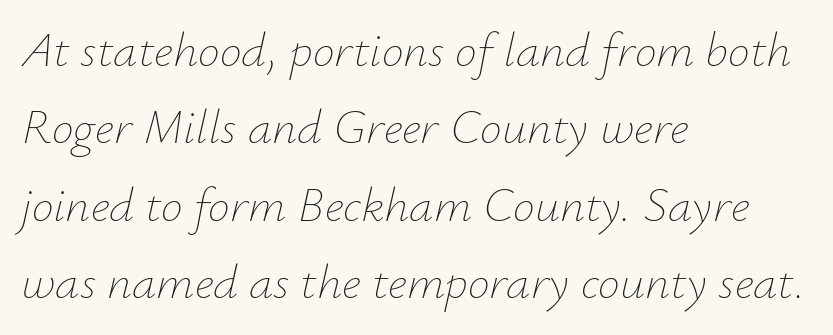
Q: Is the text bold? A: No.
Q: Is the text italic (slanted)? A: Yes, it leans right by about 12 degrees.
Q: Is the text underlined? A: No.
Q: How is the paragraph aligned? A: Left-aligned.
Q: Is the spacing between letters normal or unusually wide? A: Normal.
Q: Is the spacing between lines tight, normal or loose? A: Normal.
Q: Width (condensed, normal, or wide)? A: Normal.
Q: Stroke contrast? A: Low.
Q: x-height? A: Small.
Q: Monospaced? A: No.
